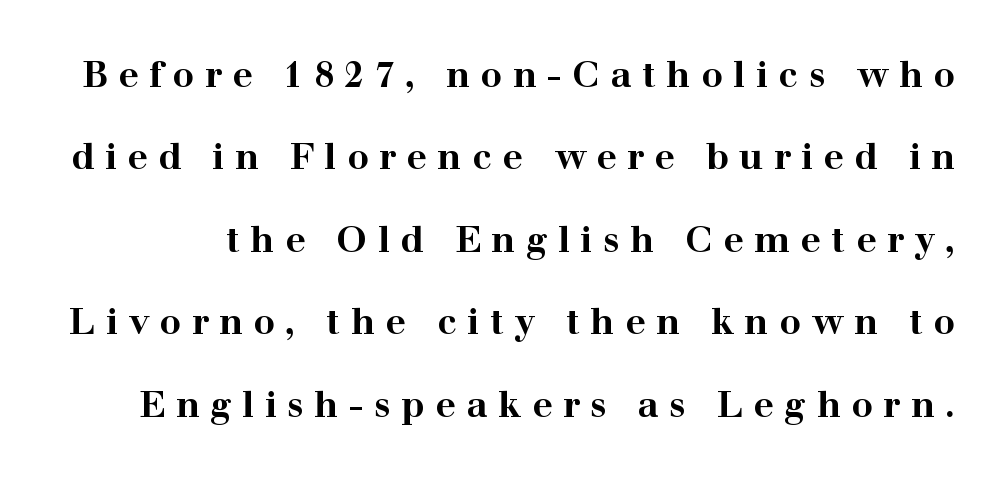
{"serif": "yes", "italic": "no", "bold": "yes", "weight": "bold", "width": "wide", "stroke_contrast": "high", "x_height": "medium", "monospaced": "no", "underline": "no", "line_spacing": "loose", "line_spacing_ratio": 2.29, "letter_spacing": "wide", "letter_spacing_em": 0.29, "glyph_px": 36}
